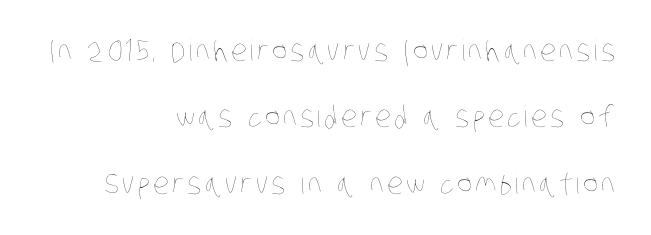
Q: Is the text bold? A: No.
Q: Is the text underlined? A: No.
Q: How is the paragraph aligned? A: Right-aligned.
Q: Is the spacing between lines tight, normal or loose? A: Loose.
Q: Width (condensed, normal, or wide)? A: Condensed.
Q: Stroke contrast? A: Low.
Q: x-height? A: Large.
Q: Monospaced? A: No.
